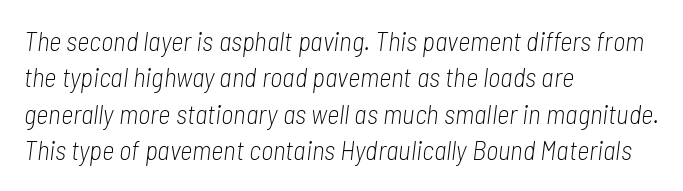
The rows are spaced the way most documents space them. The cut favours lightness, reaching ordinary text weight at its darkest. Observe the lean: these are italic letterforms. There is no visible air inserted between adjacent glyphs. Beneath every word, the page is bare. Each line starts at the same left margin while the right side varies.
